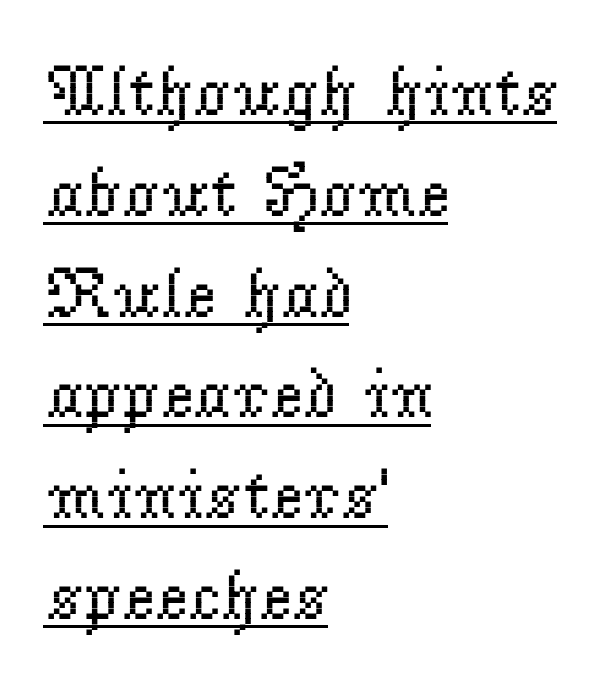
The image shows 71 px regular-weight serif type, upright; set left-aligned, normal line spacing (1.42x), normal letter spacing, underlined; low stroke contrast and a small x-height.
